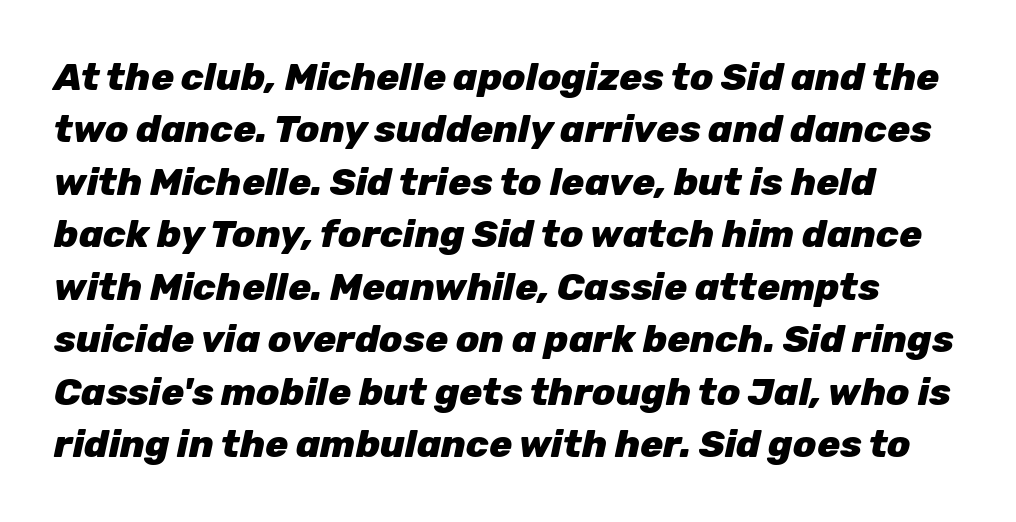
The letters advance in unequal steps, a hallmark of proportional type. Summary of vertical rhythm: regular, with standard interline spacing. Emphasis-style slanted type is in use. Heft: maximum for text — a bold.
